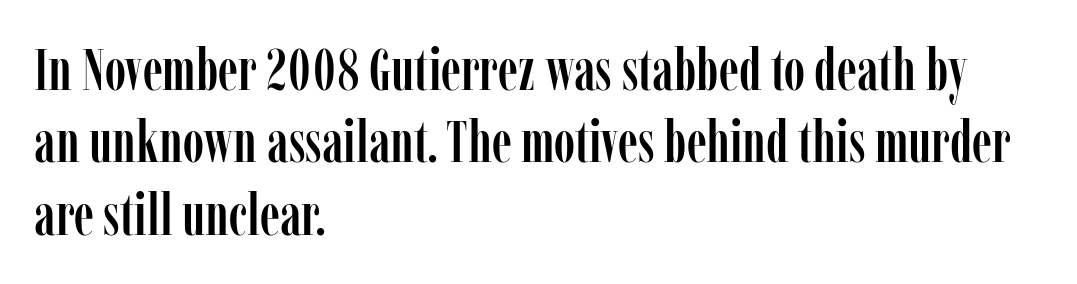
The image shows 58 px condensed serif type, upright; set left-aligned, normal line spacing (1.25x), normal letter spacing, not underlined; low stroke contrast and a medium x-height.
